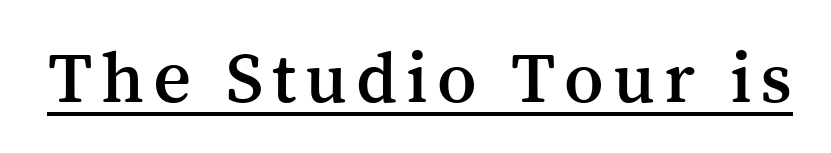
These lines are rendered in a variable-pitch font. What kind of face is this? One with serifs. Rendered with straight, roman letterforms. This is underlined copy, the kind a proofreader might mark for attention.
